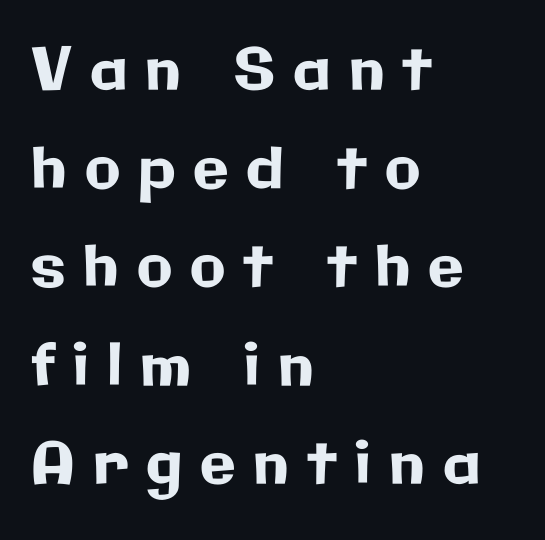
The image shows 58 px sans-serif type, upright; set left-aligned, normal line spacing (1.7x), unusually wide letter spacing (+0.31 em), not underlined; low stroke contrast and a medium x-height.
